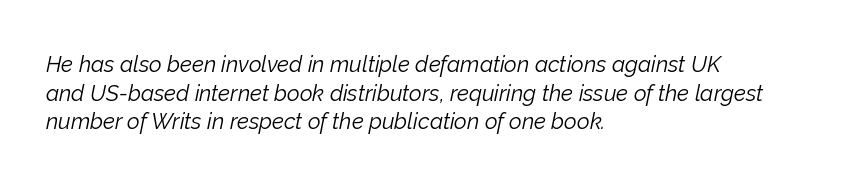
Notice how the stems are inclined rather than vertical — that's the hallmark of italics. How would I describe the line gaps? Plain and ordinary. A quiet, ordinary-to-light weight characterises the typeface. Descender tails drop into unmarked territory. Inter-character spacing is left at the font's built-in metrics. The rendering anchors every line to the left-hand side.
